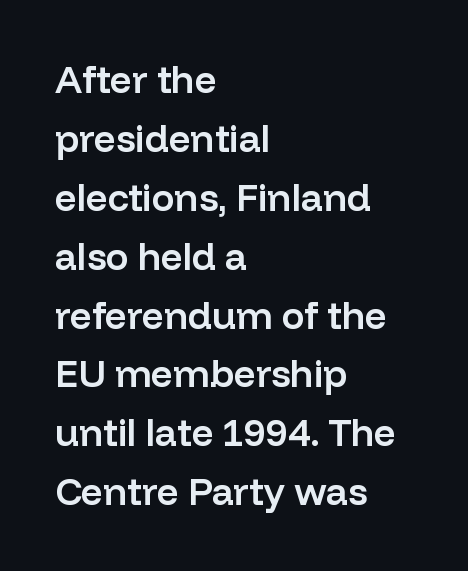
Is this a fixed-width face? No — the glyphs have proportional, varying widths. The baseline area is clear. The compositor pushed each line to the left boundary. Quick note: interline space is typical. In terms of letterform style, serifs are entirely absent. The lettering holds an erect, upright posture throughout.
